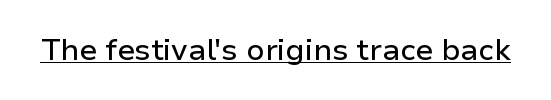
Q: Is the text italic (slanted)? A: No, it is upright.
Q: Is the typeface a serif or a sans-serif typeface? A: Sans-serif.
Q: Is the text underlined? A: Yes.
Q: Is the spacing between letters normal or unusually wide? A: Normal.
Q: Width (condensed, normal, or wide)? A: Normal.
Q: Stroke contrast? A: Low.
Q: x-height? A: Medium.
Q: Monospaced? A: No.
